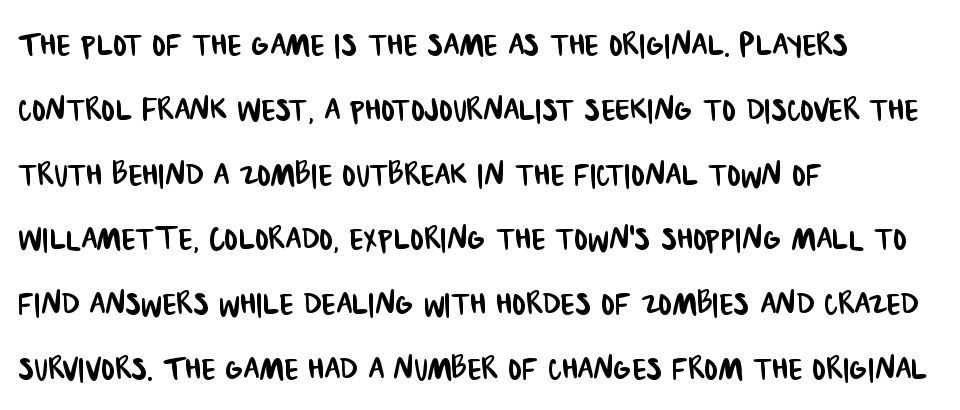
Q: Is the typeface a serif or a sans-serif typeface? A: Sans-serif.
Q: Is the text underlined? A: No.
Q: How is the paragraph aligned? A: Left-aligned.
Q: Is the spacing between letters normal or unusually wide? A: Normal.
Q: Is the spacing between lines tight, normal or loose? A: Normal.
Q: Width (condensed, normal, or wide)? A: Condensed.
Q: Stroke contrast? A: Low.
Q: x-height? A: Large.
Q: Monospaced? A: No.
